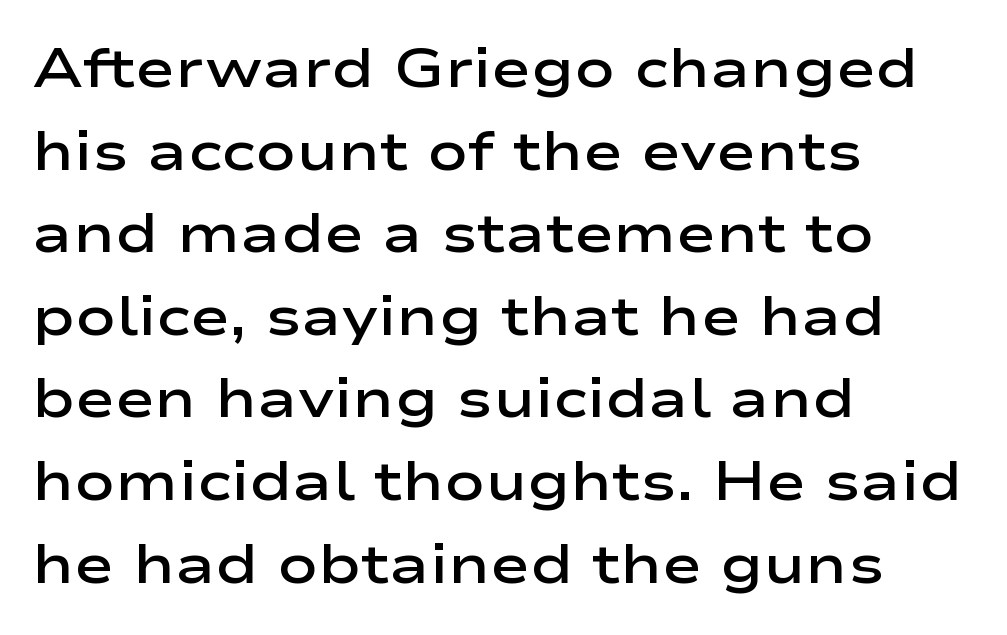
Q: Is the text bold? A: Semi-bold.
Q: Is the text italic (slanted)? A: No, it is upright.
Q: Is the typeface a serif or a sans-serif typeface? A: Sans-serif.
Q: Is the text underlined? A: No.
Q: How is the paragraph aligned? A: Left-aligned.
Q: Is the spacing between letters normal or unusually wide? A: Normal.
Q: Is the spacing between lines tight, normal or loose? A: Normal.
Q: Width (condensed, normal, or wide)? A: Wide.
Q: Stroke contrast? A: Low.
Q: x-height? A: Medium.
Q: Monospaced? A: No.
